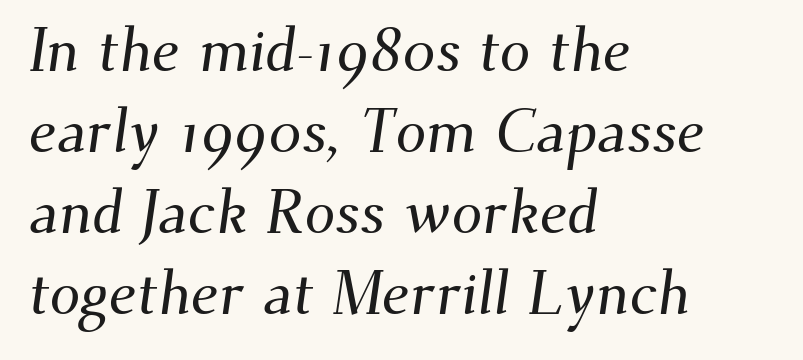
Q: Is the typeface a serif or a sans-serif typeface? A: Serif.
Q: Is the text underlined? A: No.
Q: How is the paragraph aligned? A: Left-aligned.
Q: Is the spacing between letters normal or unusually wide? A: Normal.
Q: Is the spacing between lines tight, normal or loose? A: Normal.
Q: Width (condensed, normal, or wide)? A: Normal.
Q: Stroke contrast? A: Medium.
Q: x-height? A: Small.
Q: Monospaced? A: No.
